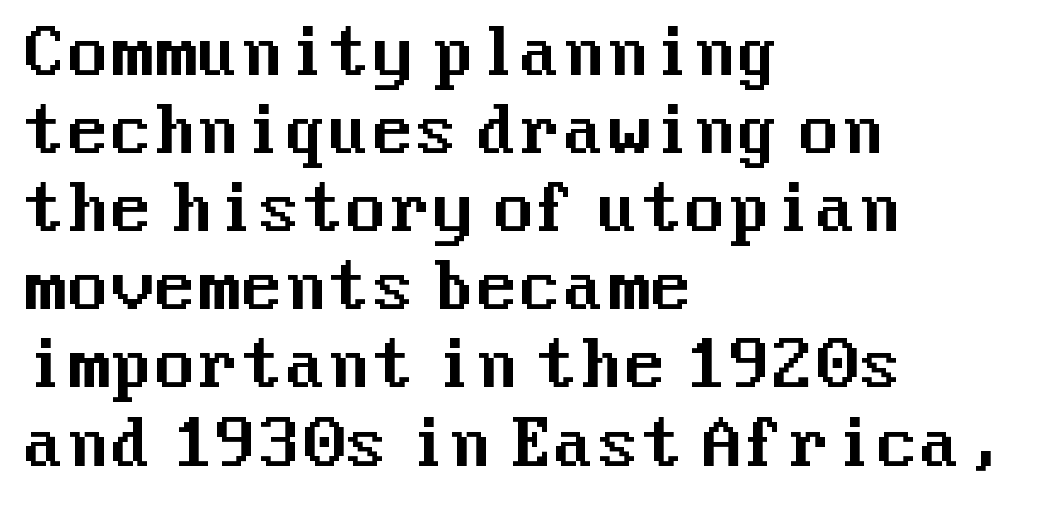
Rendered with straight, roman letterforms. Underline: absent. Line beginnings align vertically; line endings do not. Default kerning and tracking; the words read as compact shapes. The glyphs in this specimen are sans serif.
